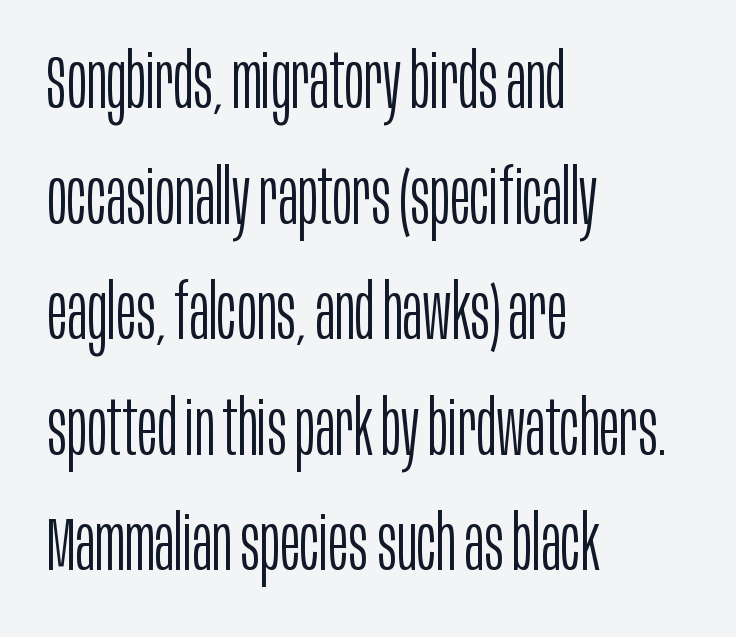
Q: Is the text bold? A: No.
Q: Is the text italic (slanted)? A: No, it is upright.
Q: Is the typeface a serif or a sans-serif typeface? A: Sans-serif.
Q: Is the text underlined? A: No.
Q: How is the paragraph aligned? A: Left-aligned.
Q: Is the spacing between letters normal or unusually wide? A: Normal.
Q: Is the spacing between lines tight, normal or loose? A: Normal.
Q: Width (condensed, normal, or wide)? A: Condensed.
Q: Stroke contrast? A: Low.
Q: x-height? A: Large.
Q: Monospaced? A: No.
